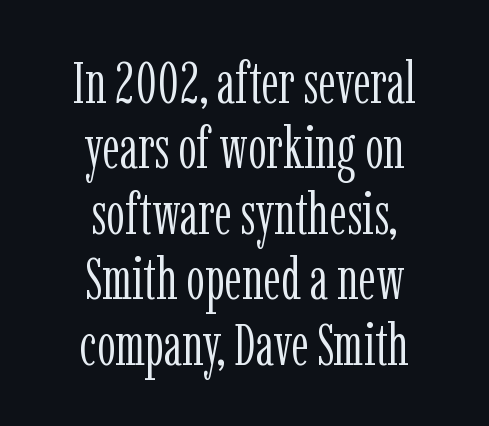
Q: Is the text bold? A: No.
Q: Is the text italic (slanted)? A: No, it is upright.
Q: Is the typeface a serif or a sans-serif typeface? A: Serif.
Q: Is the text underlined? A: No.
Q: How is the paragraph aligned? A: Centered.
Q: Is the spacing between letters normal or unusually wide? A: Normal.
Q: Is the spacing between lines tight, normal or loose? A: Tight.
Q: Width (condensed, normal, or wide)? A: Condensed.
Q: Stroke contrast? A: Low.
Q: x-height? A: Medium.
Q: Monospaced? A: No.
